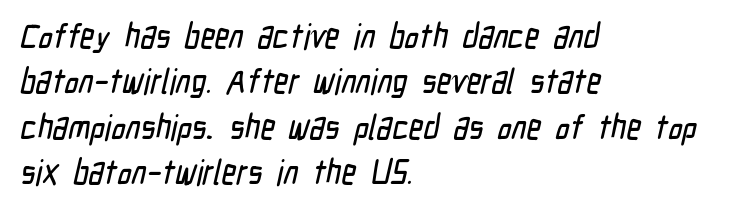
Caption: standard tracking, unaltered. Notice how descenders clear the ascenders below comfortably — that's standard leading. Leftover space on each line is placed entirely after the last word. Is this a fixed-width face? No — the glyphs have proportional, varying widths. Examine the stroke ends and you'll find no serifs.
